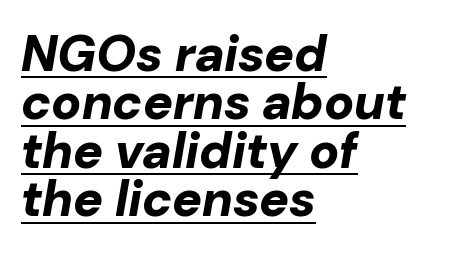
{"italic": "yes", "lean": "right", "slant_degrees": 10, "bold": "yes", "weight": "bold", "width": "normal", "stroke_contrast": "low", "x_height": "medium", "monospaced": "no", "underline": "yes", "align": "left", "line_spacing": "tight", "line_spacing_ratio": 0.97, "letter_spacing": "normal", "letter_spacing_em": 0.0, "glyph_px": 50}
